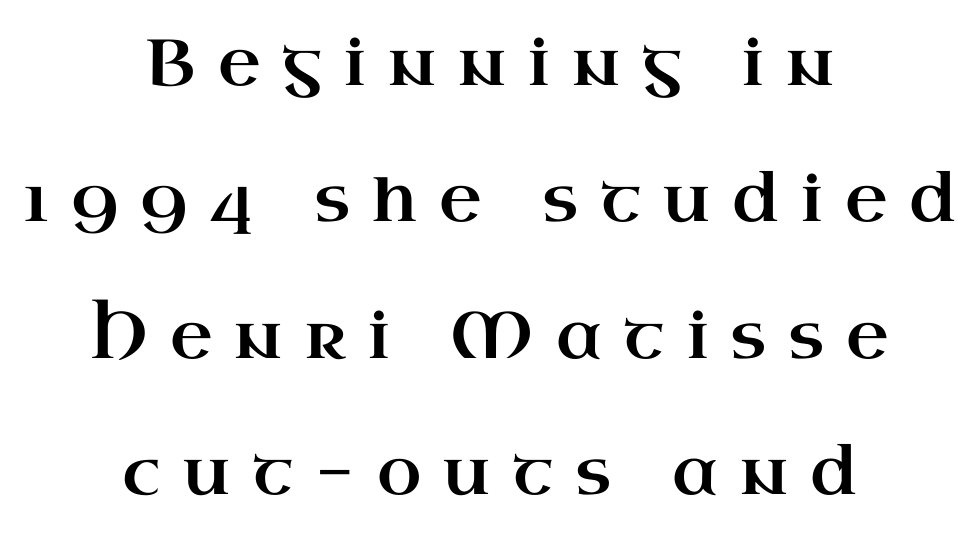
Q: Is the text italic (slanted)? A: No, it is upright.
Q: Is the typeface a serif or a sans-serif typeface? A: Serif.
Q: Is the text underlined? A: No.
Q: How is the paragraph aligned? A: Centered.
Q: Is the spacing between letters normal or unusually wide? A: Unusually wide.
Q: Is the spacing between lines tight, normal or loose? A: Loose.
Q: Width (condensed, normal, or wide)? A: Wide.
Q: Stroke contrast? A: High.
Q: x-height? A: Small.
Q: Monospaced? A: No.
